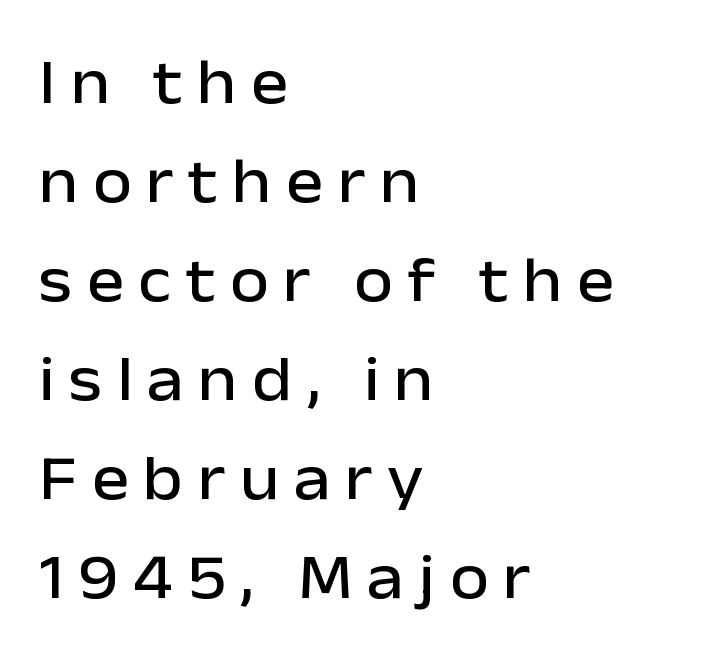
{"serif": "no", "italic": "no", "width": "normal", "stroke_contrast": "low", "x_height": "medium", "monospaced": "no", "underline": "no", "align": "left", "line_spacing": "normal", "line_spacing_ratio": 1.57, "letter_spacing": "wide", "letter_spacing_em": 0.23, "glyph_px": 63}
